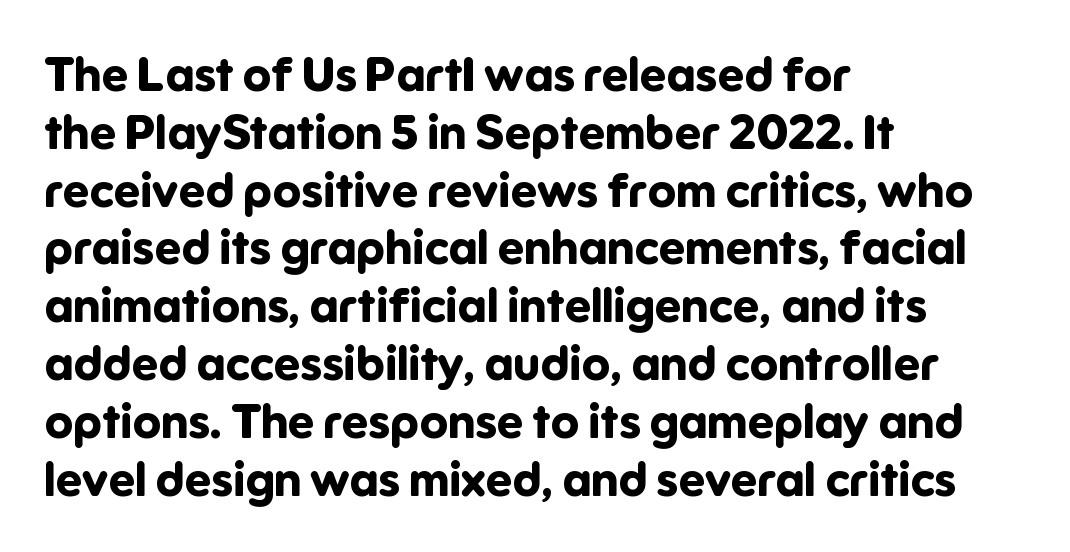
The image shows 47 px bold sans-serif type, upright; set left-aligned, line spacing 1.23x, normal letter spacing, not underlined; low stroke contrast and a medium x-height.
